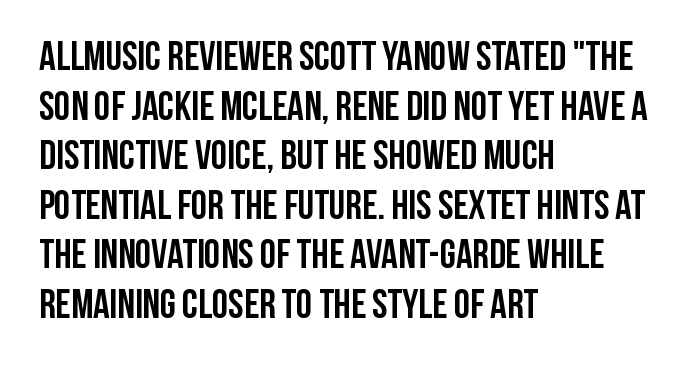
Q: Is the text bold? A: Yes.
Q: Is the text italic (slanted)? A: No, it is upright.
Q: Is the typeface a serif or a sans-serif typeface? A: Sans-serif.
Q: Is the text underlined? A: No.
Q: How is the paragraph aligned? A: Left-aligned.
Q: Is the spacing between letters normal or unusually wide? A: Normal.
Q: Width (condensed, normal, or wide)? A: Condensed.
Q: Stroke contrast? A: Low.
Q: x-height? A: Large.
Q: Monospaced? A: No.
